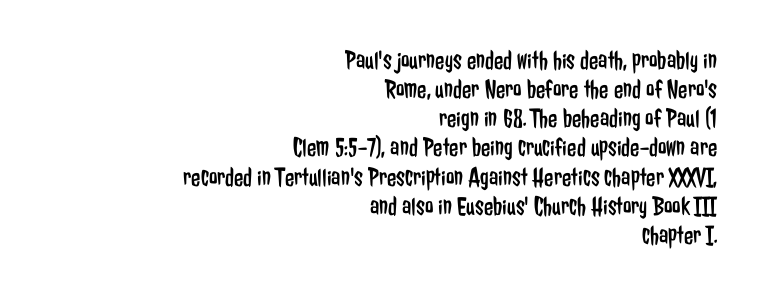
Q: Is the text bold? A: No.
Q: Is the text italic (slanted)? A: No, it is upright.
Q: Is the text underlined? A: No.
Q: How is the paragraph aligned? A: Right-aligned.
Q: Is the spacing between letters normal or unusually wide? A: Normal.
Q: Is the spacing between lines tight, normal or loose? A: Tight.
